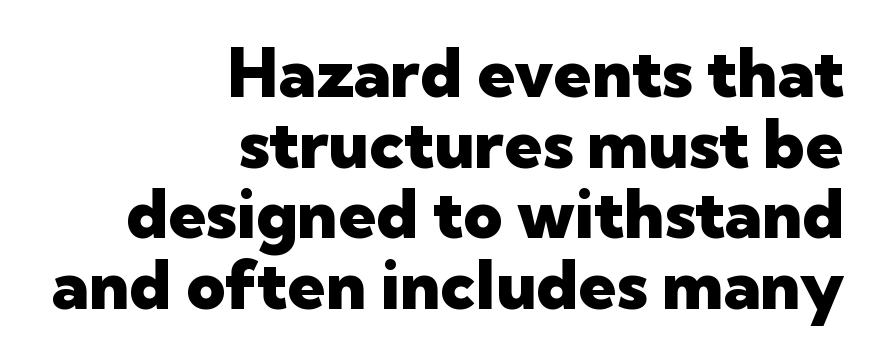
Q: Is the text bold? A: Yes.
Q: Is the text italic (slanted)? A: No, it is upright.
Q: Is the typeface a serif or a sans-serif typeface? A: Sans-serif.
Q: Is the text underlined? A: No.
Q: How is the paragraph aligned? A: Right-aligned.
Q: Is the spacing between letters normal or unusually wide? A: Normal.
Q: Is the spacing between lines tight, normal or loose? A: Tight.
Q: Width (condensed, normal, or wide)? A: Normal.
Q: Stroke contrast? A: Low.
Q: x-height? A: Medium.
Q: Monospaced? A: No.
